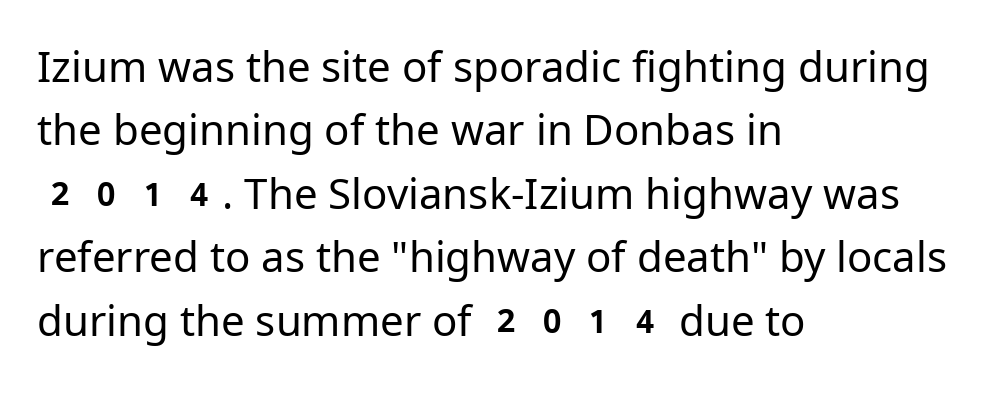
Do the characters align in a grid? No, the font is proportional. This reads as an unemphasized weight, regular at the heaviest. Reading down the block, your eye returns to a fixed left position each line. Characters remain perfectly vertical along every line.
